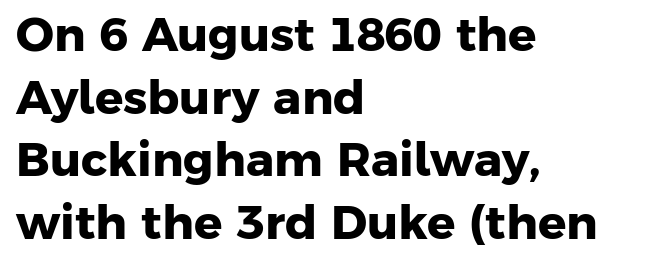
Q: Is the text bold? A: Yes.
Q: Is the typeface a serif or a sans-serif typeface? A: Sans-serif.
Q: Is the text underlined? A: No.
Q: How is the paragraph aligned? A: Left-aligned.
Q: Is the spacing between letters normal or unusually wide? A: Normal.
Q: Is the spacing between lines tight, normal or loose? A: Normal.
Q: Width (condensed, normal, or wide)? A: Normal.
Q: Stroke contrast? A: Low.
Q: x-height? A: Medium.
Q: Monospaced? A: No.
